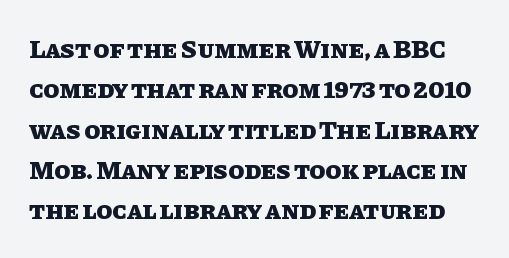
Q: Is the text bold? A: Yes.
Q: Is the text italic (slanted)? A: No, it is upright.
Q: Is the text underlined? A: No.
Q: Is the spacing between letters normal or unusually wide? A: Normal.
Q: Is the spacing between lines tight, normal or loose? A: Normal.
